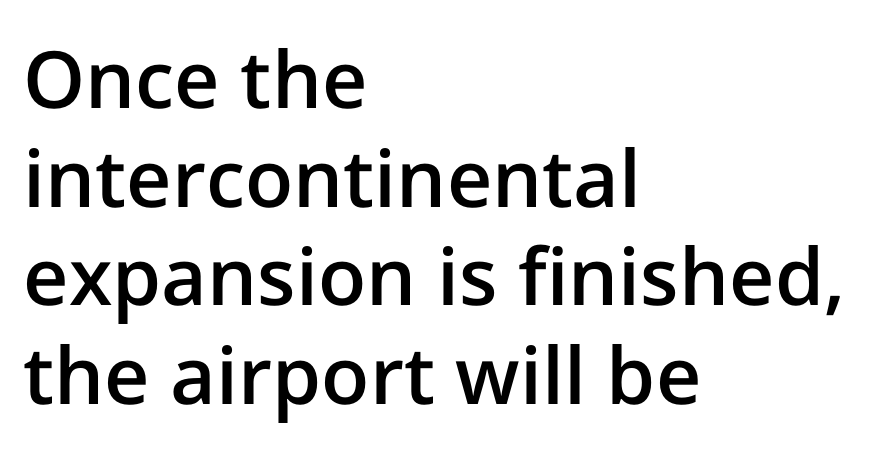
A fair bit of extra ink — the face is semibold, not bold. This sample has the flowing, uneven cadence of proportional lettering. The face used here is rendered with its standard letterfit. These lines stack with their left ends in a neat column.
